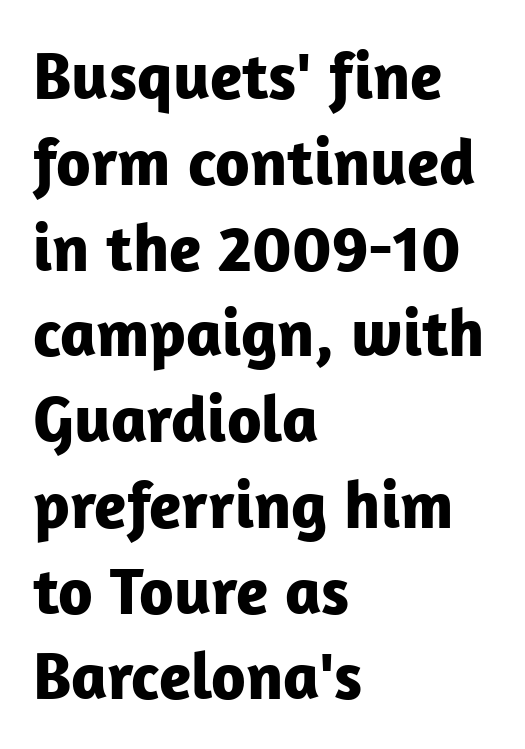
{"serif": "no", "italic": "no", "bold": "yes", "weight": "bold", "width": "normal", "stroke_contrast": "low", "x_height": "medium", "monospaced": "no", "underline": "no", "align": "left", "line_spacing": "normal", "line_spacing_ratio": 1.28, "letter_spacing": "normal", "letter_spacing_em": 0.0, "glyph_px": 67}
